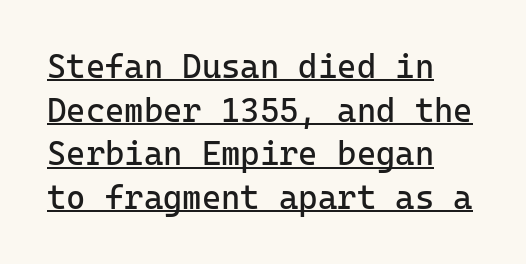
The image shows 33 px regular-weight sans-serif type, upright, monospaced; set left-aligned, normal line spacing (1.32x), normal letter spacing, underlined; low stroke contrast and a medium x-height.
